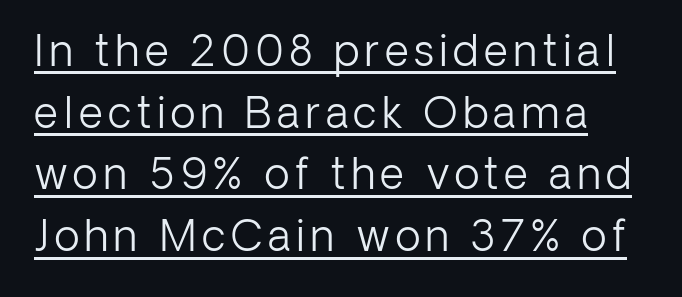
Quick note: interline space is typical. The characters are drawn with everyday or finer stroke widths. Honestly, the underline is the first thing you notice here. A typesetter would call this proportional, since set widths differ per character. The glyphs in this specimen are sans serif.
